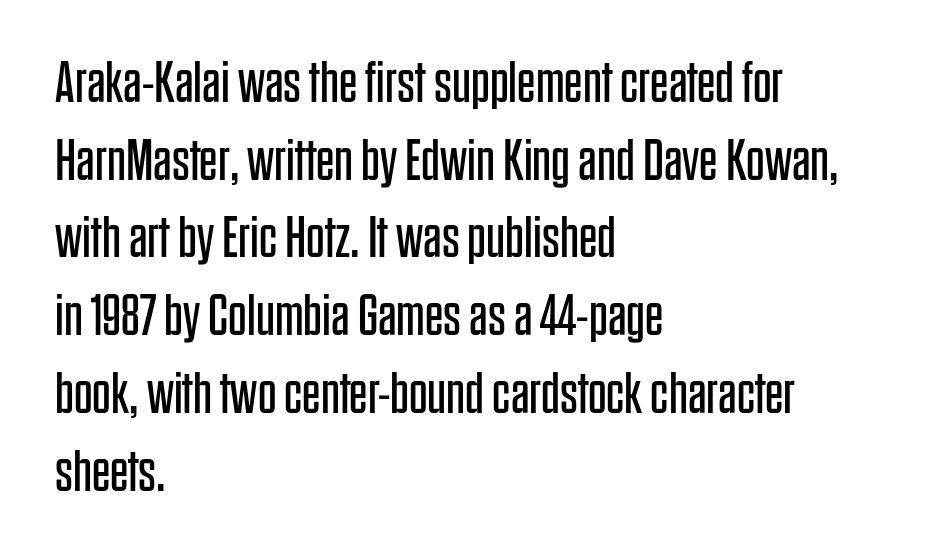
The strip under each line holds only bare page. Stem width sits at or under what a default text font uses. Regarding leading, the lines here are spaced in the standard way. The passage shown is typed in a proportional face where columns would drift. Ordinary non-slanted type is in use.
